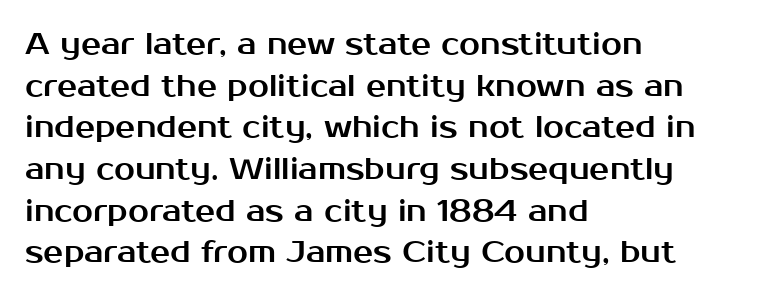
The image shows 30 px sans-serif type, upright; set left-aligned, normal line spacing (1.39x), normal letter spacing, not underlined; medium stroke contrast and a medium x-height.
